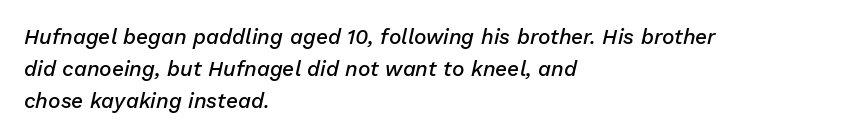
Q: Is the text bold? A: Semi-bold.
Q: Is the text italic (slanted)? A: Yes, it leans right by about 13 degrees.
Q: Is the text underlined? A: No.
Q: How is the paragraph aligned? A: Left-aligned.
Q: Is the spacing between letters normal or unusually wide? A: Normal.
Q: Is the spacing between lines tight, normal or loose? A: Normal.
